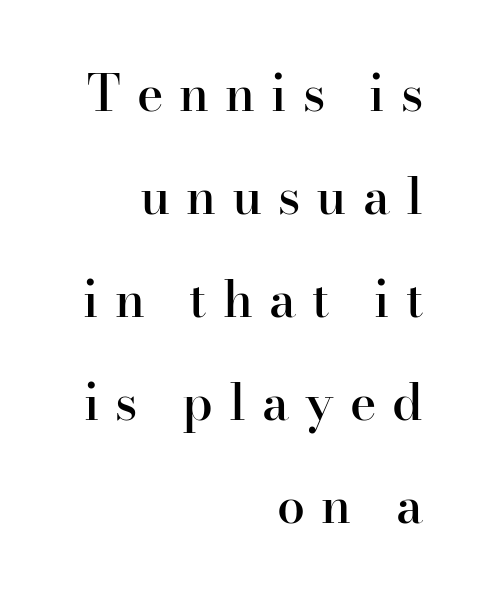
{"serif": "yes", "italic": "no", "bold": "semi", "weight": "semibold", "width": "normal", "stroke_contrast": "high", "x_height": "small", "monospaced": "no", "underline": "no", "align": "right", "line_spacing": "loose", "line_spacing_ratio": 2.06, "letter_spacing": "wide", "letter_spacing_em": 0.32, "glyph_px": 50}
